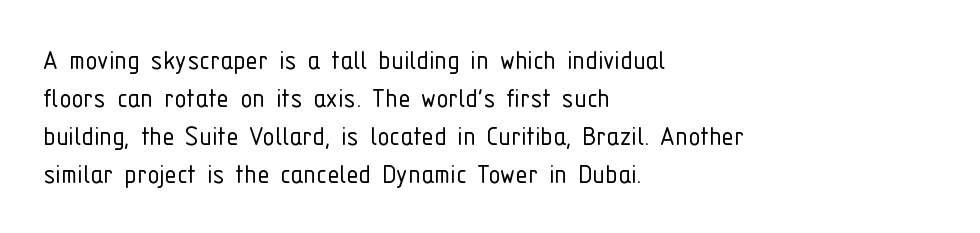
Q: Is the text bold? A: No.
Q: Is the text italic (slanted)? A: No, it is upright.
Q: Is the typeface a serif or a sans-serif typeface? A: Sans-serif.
Q: Is the text underlined? A: No.
Q: How is the paragraph aligned? A: Left-aligned.
Q: Is the spacing between letters normal or unusually wide? A: Normal.
Q: Width (condensed, normal, or wide)? A: Condensed.
Q: Stroke contrast? A: Low.
Q: x-height? A: Medium.
Q: Monospaced? A: No.
